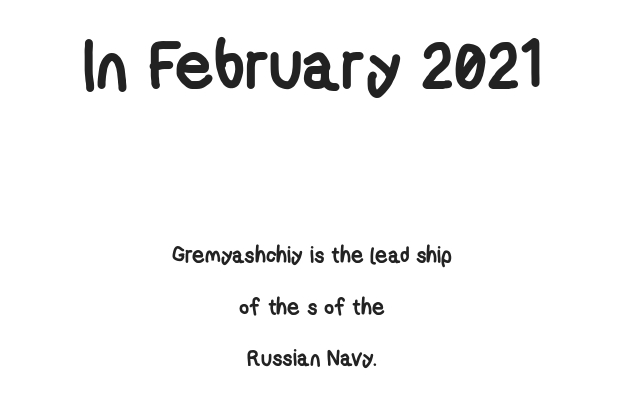
If you folded the block vertically in half, each line would mirror itself in length. The designer gave the opening block more size than the closing block. Strokes here are thick enough to call this a true bold. Each letter's strokes conclude bluntly, with no projecting serifs. Has an underline been added? It has not.
